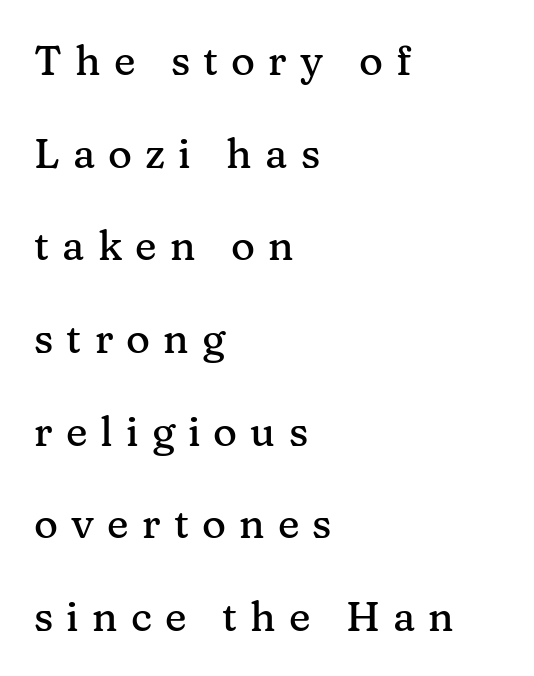
The image shows 41 px serif type, upright; set left-aligned, loose line spacing (2.26x), unusually wide letter spacing (+0.32 em), not underlined; medium stroke contrast and a medium x-height.
